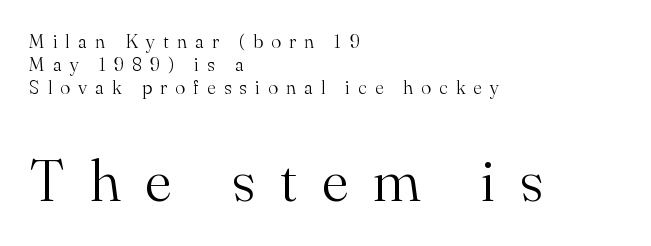
{"serif": "yes", "italic": "no", "bold": "no", "weight": "light", "width": "normal", "stroke_contrast": "medium", "x_height": "small", "monospaced": "no", "underline": "no", "align": "left", "line_spacing_ratio": 1.21, "letter_spacing": "wide", "letter_spacing_em": 0.42, "larger_block": "second", "size_ratio": 3.05, "glyph_px": 58}
